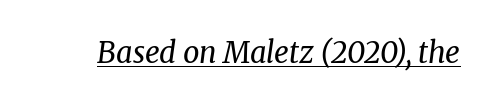
The image shows 29 px regular-weight serif type, italic (leaning right); set normal letter spacing, underlined; medium stroke contrast and a medium x-height.
